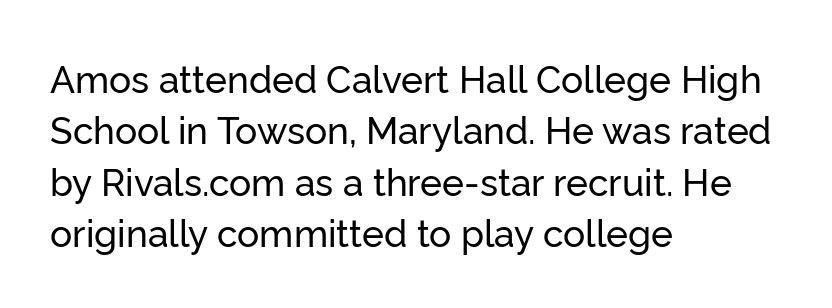
The image shows 37 px sans-serif type, upright; set left-aligned, normal line spacing (1.39x), normal letter spacing, not underlined; low stroke contrast and a medium x-height.
